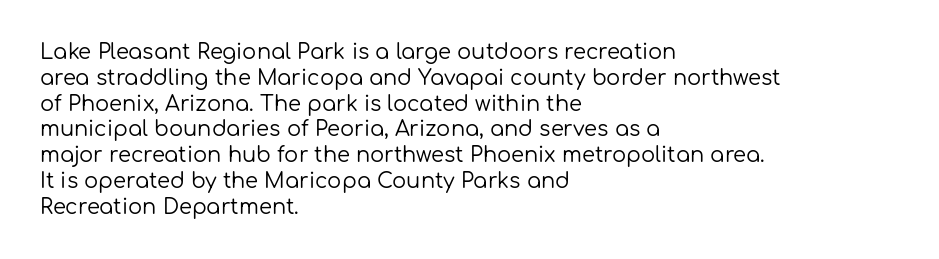
The image shows 21 px text type, upright; set left-aligned, line spacing 1.23x, normal letter spacing, not underlined.
